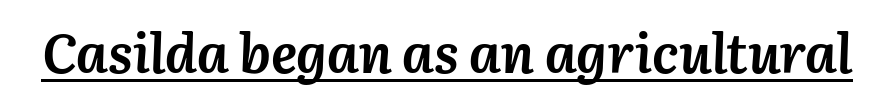
{"italic": "yes", "lean": "right", "slant_degrees": 3, "bold": "yes", "weight": "semibold", "width": "normal", "stroke_contrast": "medium", "x_height": "medium", "monospaced": "no", "underline": "yes", "letter_spacing": "normal", "letter_spacing_em": 0.0, "glyph_px": 55}
